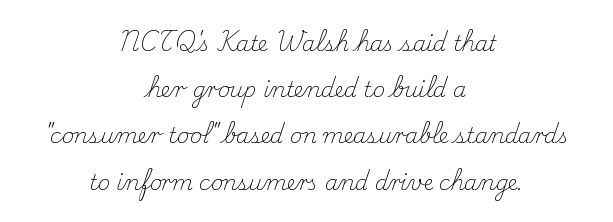
{"bold": "no", "underline": "no", "align": "center", "line_spacing": "loose", "line_spacing_ratio": 2.2, "letter_spacing": "normal", "letter_spacing_em": 0.0, "glyph_px": 21}
